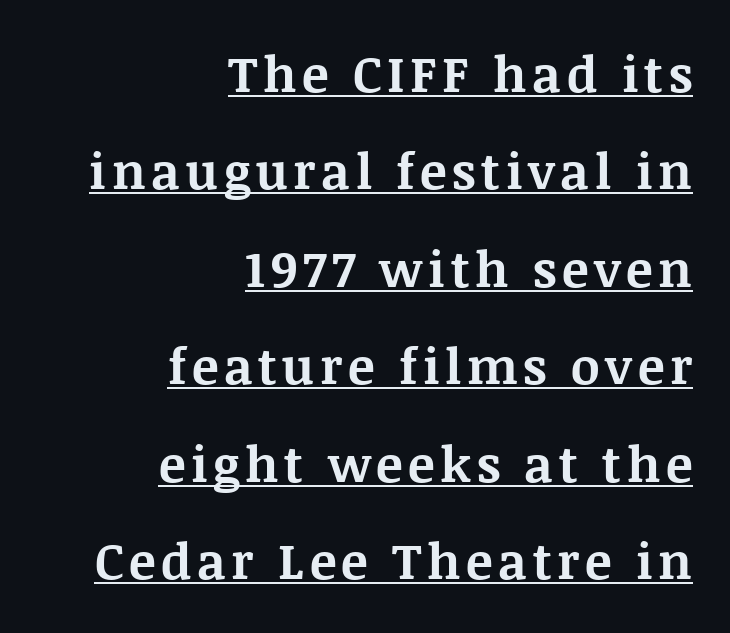
Looks like someone drew a line under every word here. The compositor pushed each line to the right boundary. These lines stand farther apart than default settings would place them. Do the letters lean? They stand straight. Looks like regular typesetting: each glyph gets only the width it needs.
